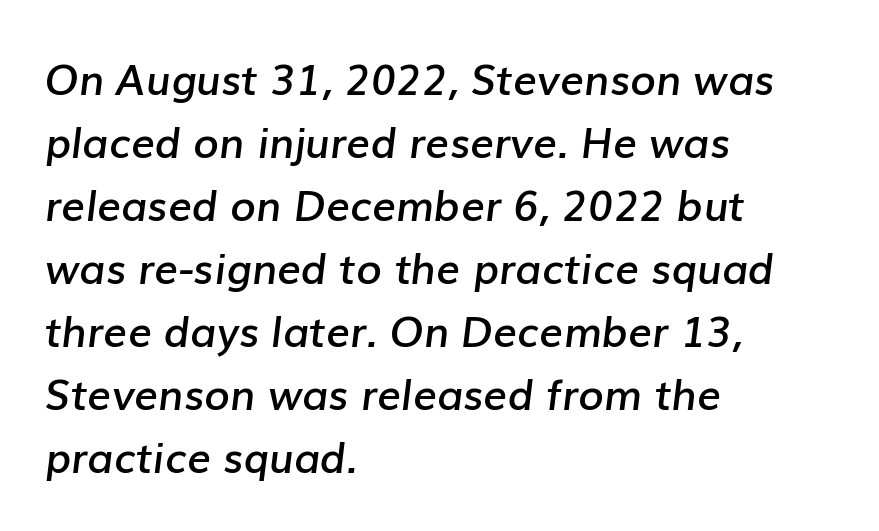
The image shows 42 px semibold type, italic (leaning right); set left-aligned, normal line spacing (1.5x), normal letter spacing, not underlined; low stroke contrast and a medium x-height.
